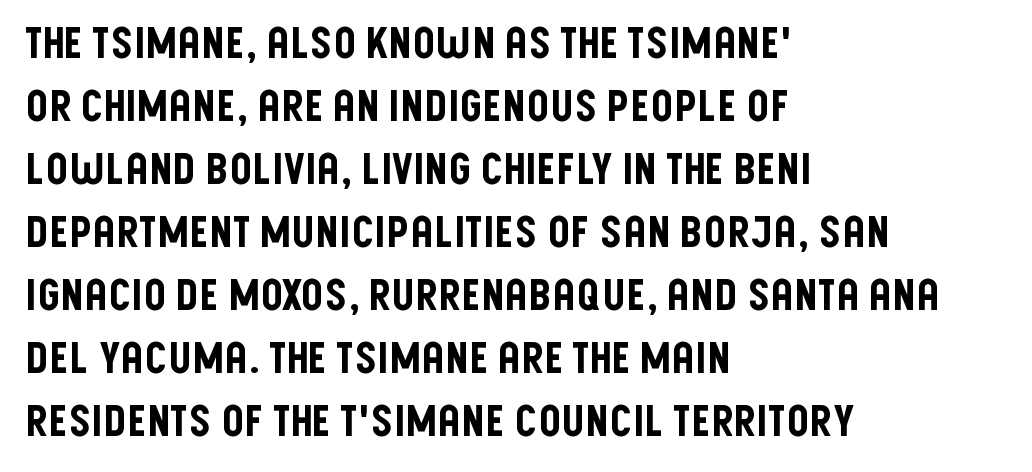
The image shows 44 px condensed sans-serif type, upright; set left-aligned, normal line spacing (1.43x), normal letter spacing, not underlined; low stroke contrast and a large x-height.
